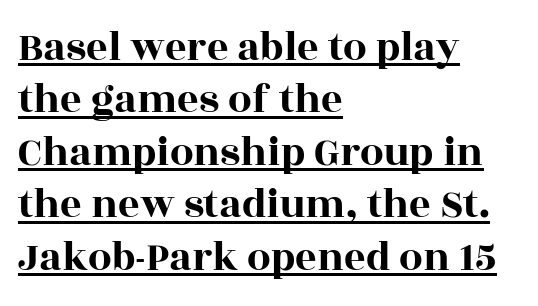
Varying glyph widths throughout — classic text-font behaviour. Check where the strokes stop: tiny serifs finish them off. The line-height multiplier appears to be the usual default. A roman cut, with each character standing at attention. This sample is left-justified, so line endings fall wherever the words run out. Has an underline been added? It has.
